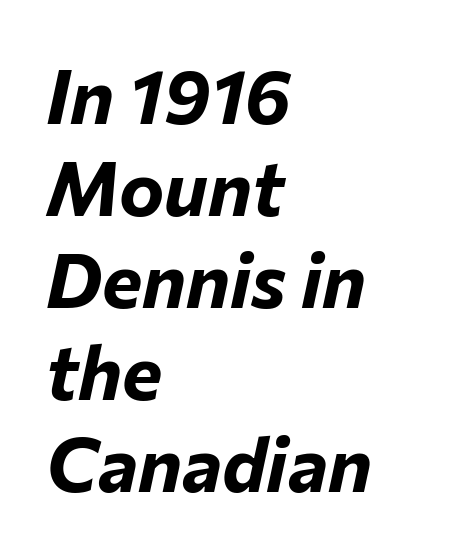
{"italic": "yes", "lean": "right", "slant_degrees": 12, "bold": "yes", "weight": "bold", "width": "normal", "stroke_contrast": "low", "x_height": "medium", "monospaced": "no", "underline": "no", "align": "left", "line_spacing_ratio": 1.21, "letter_spacing": "normal", "letter_spacing_em": 0.0, "glyph_px": 76}
